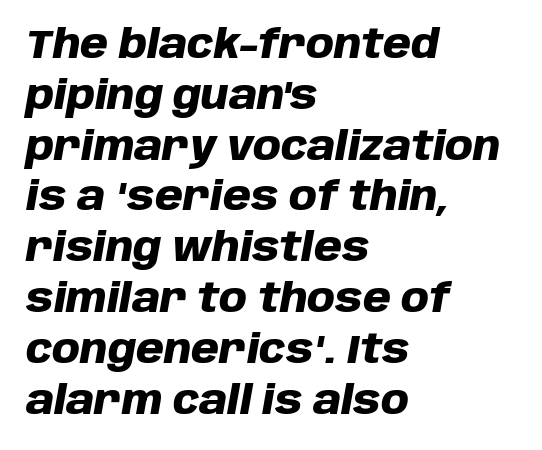
This sample uses plain, unmodified letter spacing. Where is the straight margin? On the left. A full-strength bold gives these letters their thick strokes. Do the characters align in a grid? No, the font is proportional. Regarding leading, the lines here are spaced in the standard way.
